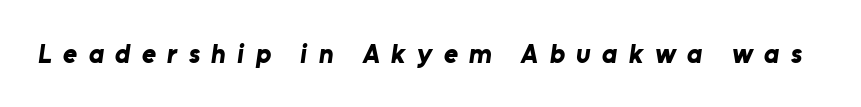
The image shows 27 px bold type; set unusually wide letter spacing (+0.42 em), not underlined.
